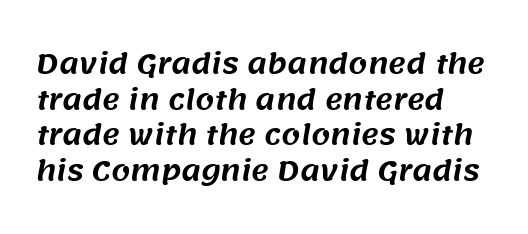
Short note: letters normally spaced. If you drew a ruler down the left edge, every line would touch it. The area under the type is left untouched. Reading down the column, the eye jumps a familiar distance to each next line.
